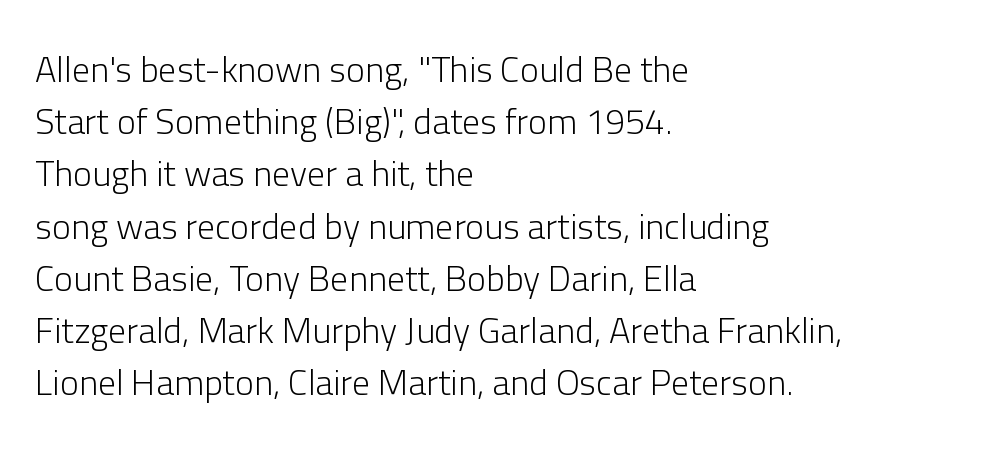
The image shows 36 px light sans-serif type, upright; set left-aligned, normal line spacing (1.45x), normal letter spacing, not underlined; low stroke contrast and a medium x-height.
